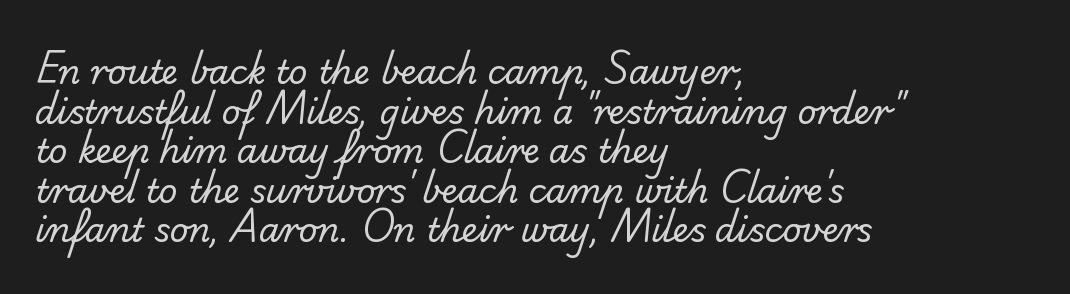
Q: Is the text bold? A: No.
Q: Is the typeface a serif or a sans-serif typeface? A: Sans-serif.
Q: Is the text underlined? A: No.
Q: How is the paragraph aligned? A: Left-aligned.
Q: Is the spacing between letters normal or unusually wide? A: Normal.
Q: Width (condensed, normal, or wide)? A: Normal.
Q: Stroke contrast? A: Low.
Q: x-height? A: Small.
Q: Monospaced? A: No.
